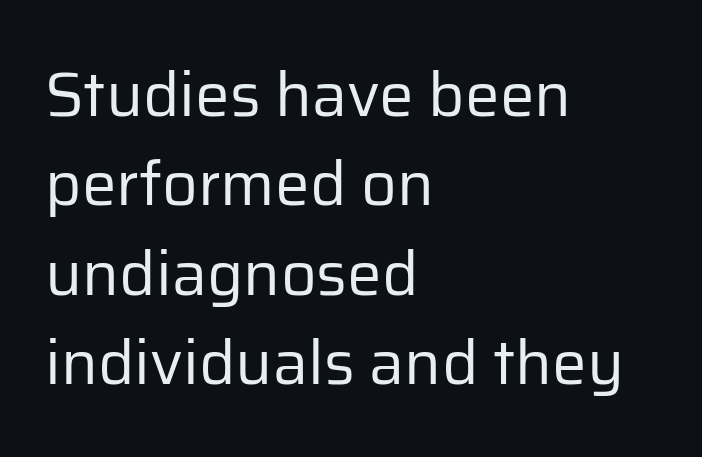
The vertical gap from one line to the next is medium. Posture: vertical. Alignment: flush left. Summary of weight: not heavy and not bold.
